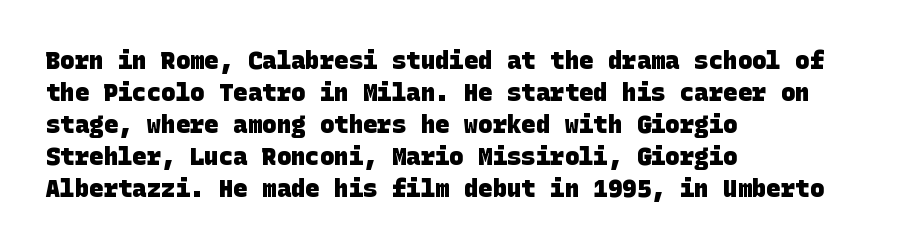
{"bold": "yes", "underline": "no", "align": "left", "line_spacing": "normal", "line_spacing_ratio": 1.33, "letter_spacing": "normal", "letter_spacing_em": 0.0, "glyph_px": 24}
